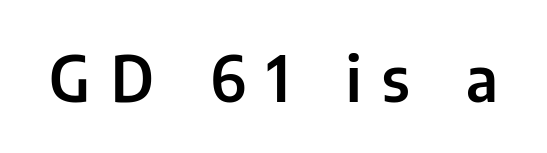
Here the glyphs are tracked loosely, breaking word shapes into spaced letters. The gap between lines stays unmarked. Spacing verdict: proportional, widths tailored to each character. These lines are composed in type without serifs. The letters stand straight up with perfectly vertical stems.
